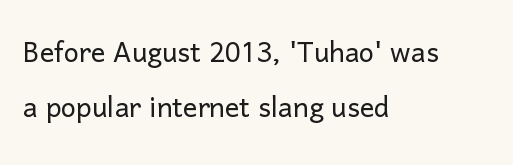
The image shows 36 px light sans-serif type, upright; set left-aligned, normal line spacing (1.54x), normal letter spacing, not underlined; low stroke contrast and a medium x-height.
